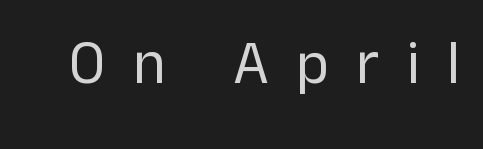
Q: Is the text bold? A: No.
Q: Is the text italic (slanted)? A: No, it is upright.
Q: Is the typeface a serif or a sans-serif typeface? A: Sans-serif.
Q: Is the text underlined? A: No.
Q: Is the spacing between letters normal or unusually wide? A: Unusually wide.
Q: Width (condensed, normal, or wide)? A: Normal.
Q: Stroke contrast? A: Low.
Q: x-height? A: Medium.
Q: Monospaced? A: No.
